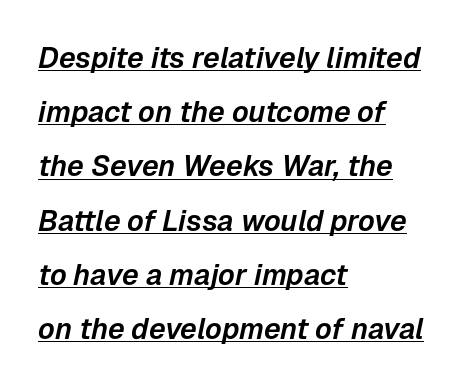
Descenders here cross a horizontal rule under the line. The glyphs look as if they've been sheared to an angle. Each letter keeps its own natural width here, so spacing adapts to shape. These lines stack with their left ends in a neat column.
